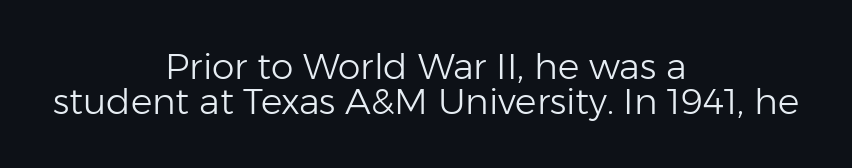
The image shows 36 px light sans-serif type, upright; set centered, tight line spacing (0.96x), normal letter spacing, not underlined; low stroke contrast and a medium x-height.
